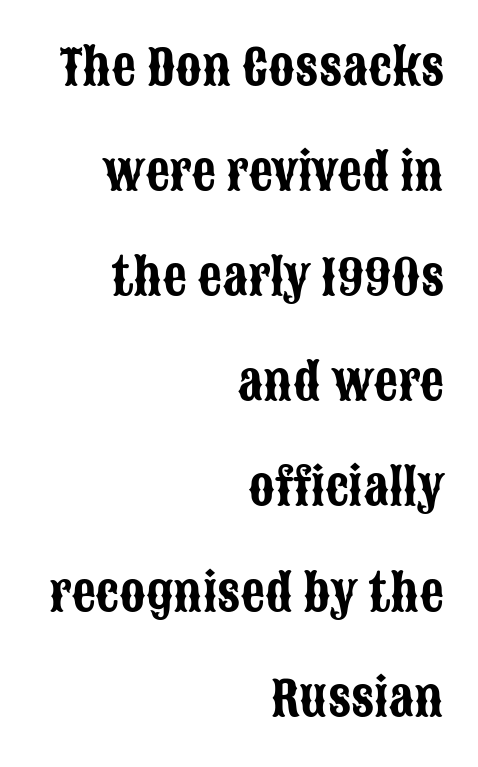
{"serif": "no", "italic": "no", "width": "condensed", "stroke_contrast": "low", "x_height": "large", "monospaced": "no", "underline": "no", "align": "right", "line_spacing": "loose", "line_spacing_ratio": 2.19, "letter_spacing": "normal", "letter_spacing_em": 0.0, "glyph_px": 48}
